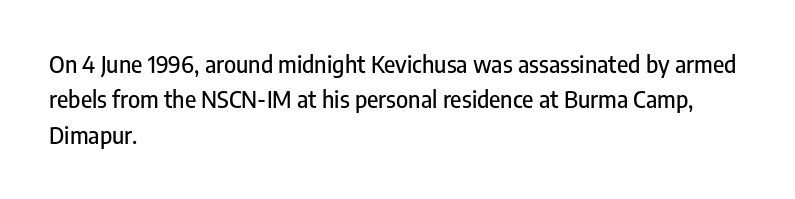
Q: Is the text italic (slanted)? A: No, it is upright.
Q: Is the text underlined? A: No.
Q: How is the paragraph aligned? A: Left-aligned.
Q: Is the spacing between letters normal or unusually wide? A: Normal.
Q: Is the spacing between lines tight, normal or loose? A: Normal.
